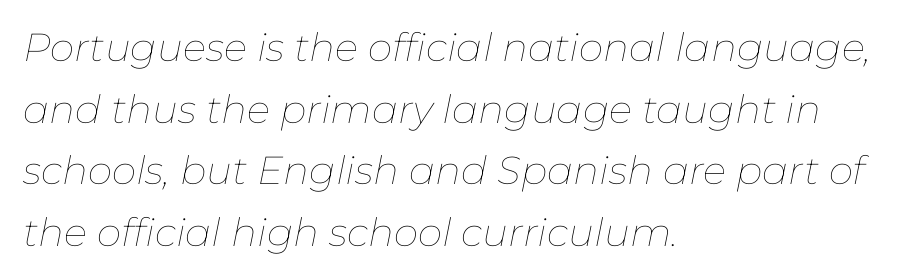
The image shows 39 px thin type, italic (leaning right); set left-aligned, normal line spacing (1.58x), normal letter spacing, not underlined; low stroke contrast and a medium x-height.
